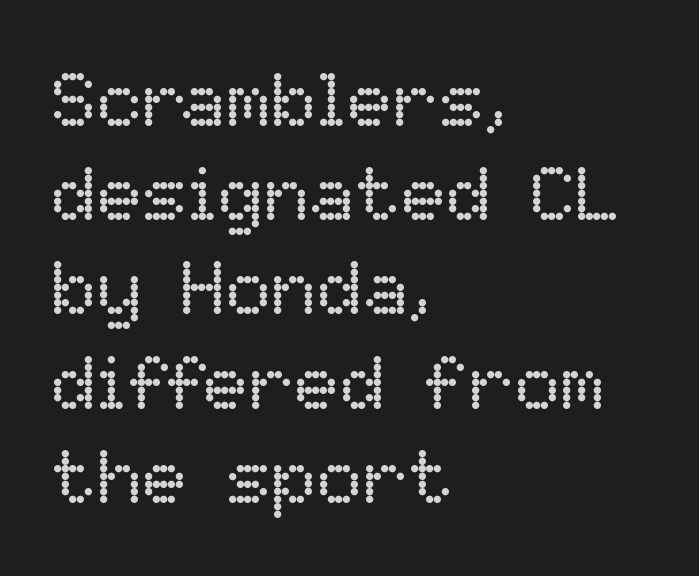
The image shows 76 px regular-weight type, upright; set left-aligned, line spacing 1.24x, normal letter spacing, not underlined; low stroke contrast and a medium x-height.
